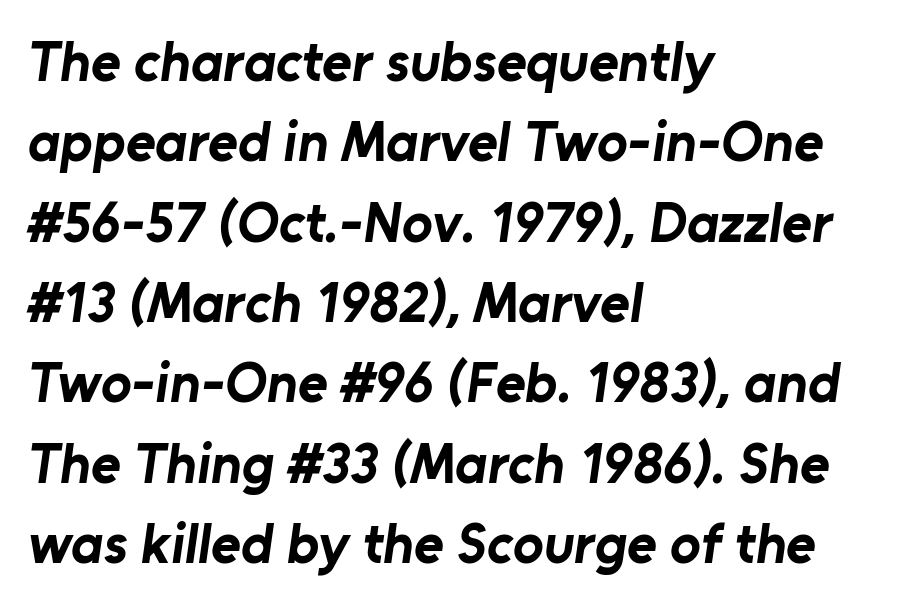
Type without underlining. These lines sit exactly where default settings would place them. Note the varied advance widths — an 'i' is clearly narrower than an 'm'. Strokes here are thick enough to call this a true bold.
